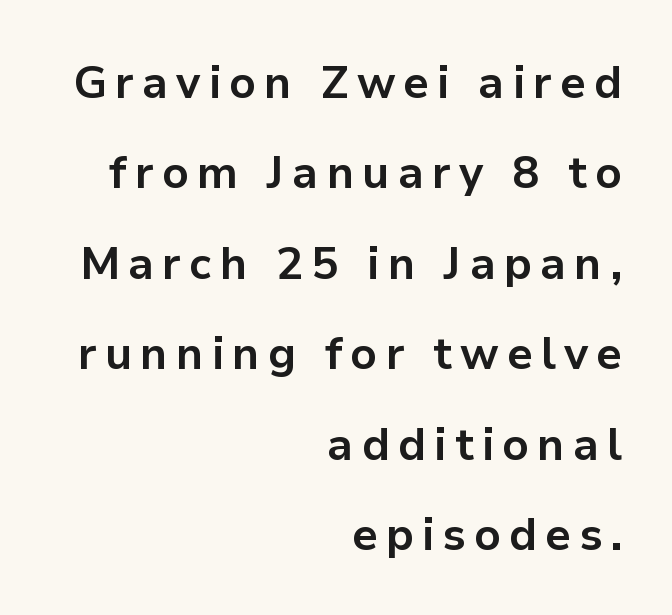
Every row of glyphs terminates at an identical x-position on the right. Is there much room between lines? Yes — plenty of vertical air separates them. Bold? Absolutely — the strokes are thick and heavy. Does the type have serifs? No, each stem ends abruptly. You could not count columns in this text — the font is proportionally spaced. Bare-footed words on every line.
